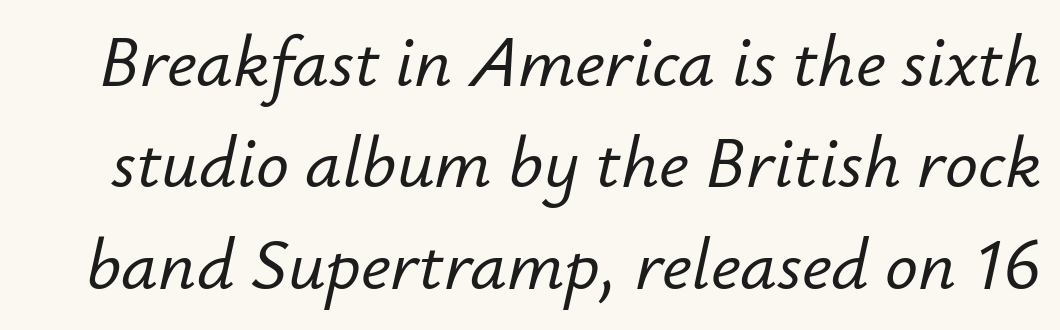
Unmarked baselines from the first word to the last. Spacing verdict: proportional, widths tailored to each character. The leading is moderate, giving the passage an even texture. The typography opts for an oblique posture over an upright one.
